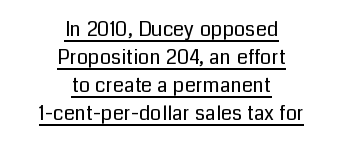
{"italic": "no", "bold": "no", "underline": "yes", "align": "center", "line_spacing": "normal", "line_spacing_ratio": 1.4, "letter_spacing": "normal", "letter_spacing_em": 0.0, "glyph_px": 20}
